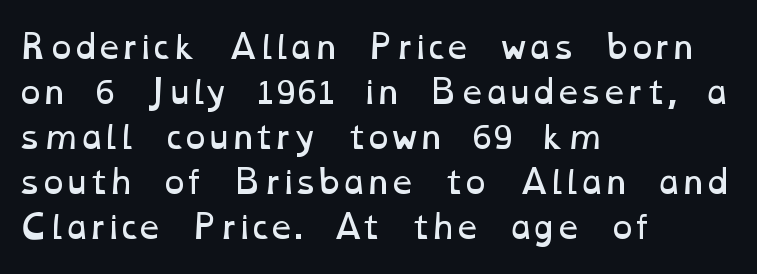
The image shows 32 px regular-weight, wide type; set left-aligned, normal line spacing (1.41x), normal letter spacing, not underlined; low stroke contrast and a medium x-height.
